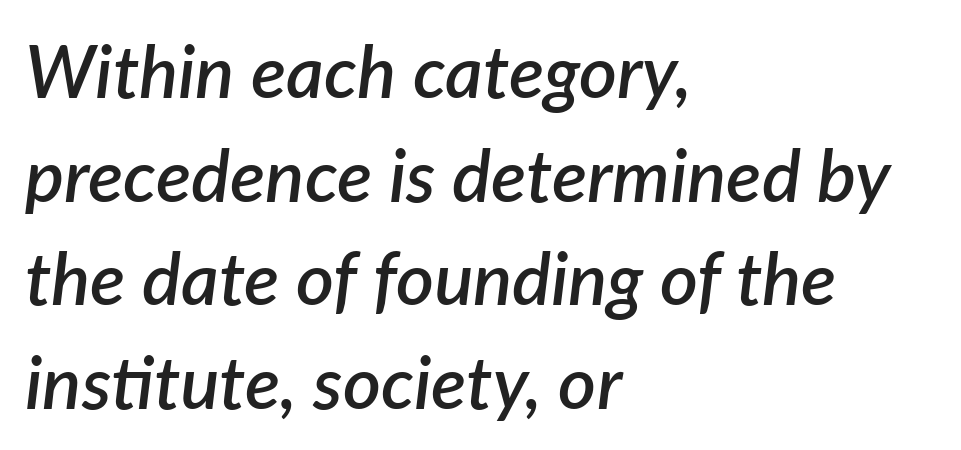
The image shows 73 px semibold type, italic (leaning right); set left-aligned, normal line spacing (1.42x), normal letter spacing, not underlined; low stroke contrast and a medium x-height.
